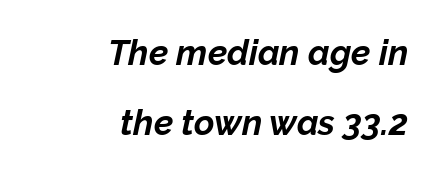
Q: Is the text bold? A: Yes.
Q: Is the text italic (slanted)? A: Yes, it leans right by about 12 degrees.
Q: Is the text underlined? A: No.
Q: How is the paragraph aligned? A: Right-aligned.
Q: Is the spacing between letters normal or unusually wide? A: Normal.
Q: Is the spacing between lines tight, normal or loose? A: Loose.
Q: Width (condensed, normal, or wide)? A: Normal.
Q: Stroke contrast? A: Low.
Q: x-height? A: Medium.
Q: Monospaced? A: No.
